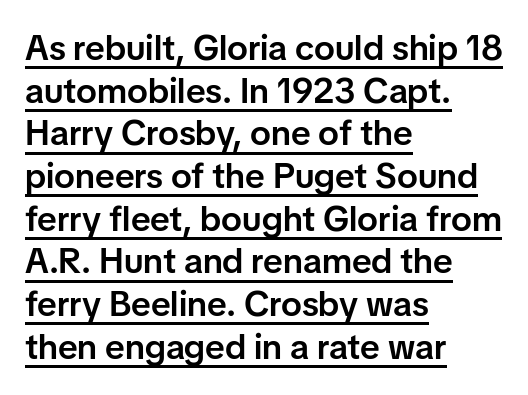
Like a heading marked for emphasis, these lines bear an underscore. The lines in this sample share a left origin and differ only in where they stop. Looks like regular typesetting: each glyph gets only the width it needs. A sans-serif font was chosen for this passage. These words are printed semibold, heavier than regular yet not bold.
